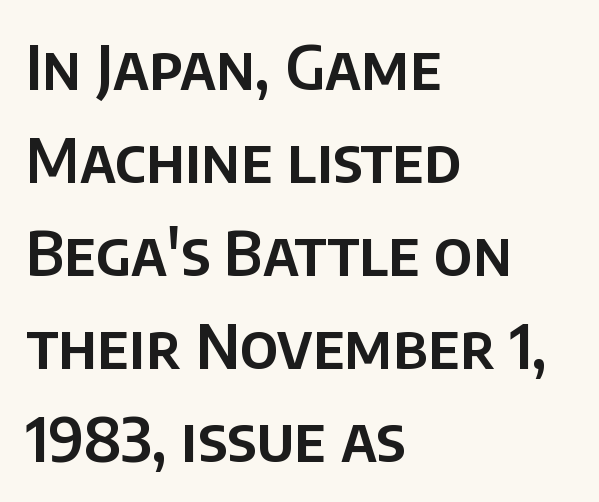
Q: Is the text italic (slanted)? A: No, it is upright.
Q: Is the typeface a serif or a sans-serif typeface? A: Sans-serif.
Q: Is the text underlined? A: No.
Q: How is the paragraph aligned? A: Left-aligned.
Q: Is the spacing between letters normal or unusually wide? A: Normal.
Q: Is the spacing between lines tight, normal or loose? A: Normal.
Q: Width (condensed, normal, or wide)? A: Normal.
Q: Stroke contrast? A: Low.
Q: x-height? A: Large.
Q: Monospaced? A: No.
